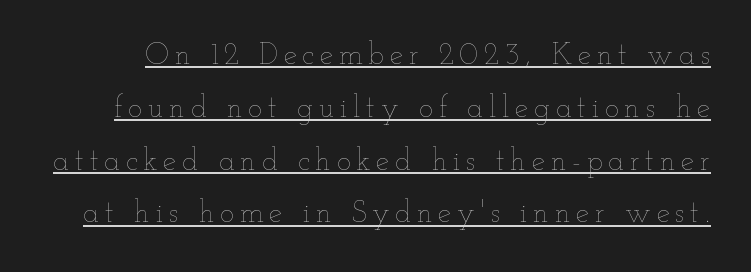
Q: Is the text bold? A: No.
Q: Is the text italic (slanted)? A: No, it is upright.
Q: Is the text underlined? A: Yes.
Q: Width (condensed, normal, or wide)? A: Wide.
Q: Stroke contrast? A: Low.
Q: x-height? A: Small.
Q: Monospaced? A: No.
